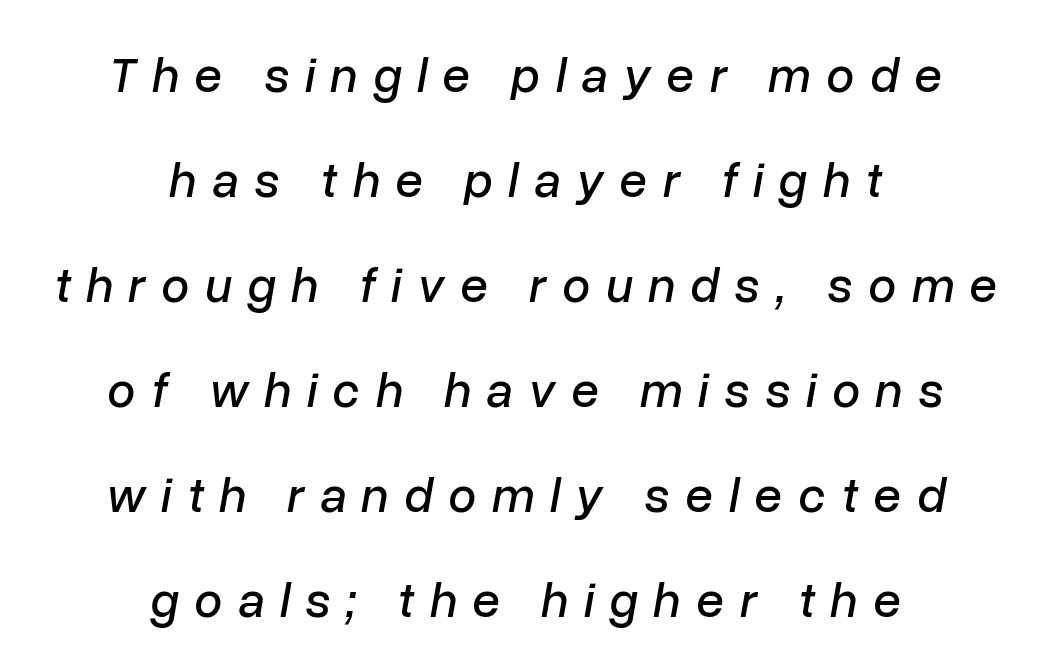
The image shows 50 px text type, italic (leaning right); set centered, loose line spacing (2.1x), unusually wide letter spacing (+0.31 em), not underlined; low stroke contrast and a medium x-height.
